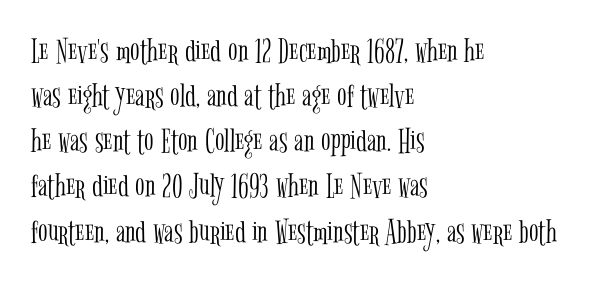
{"serif": "yes", "italic": "no", "bold": "no", "weight": "light", "width": "condensed", "stroke_contrast": "low", "x_height": "medium", "monospaced": "no", "underline": "no", "align": "left", "line_spacing": "normal", "line_spacing_ratio": 1.29, "letter_spacing": "normal", "letter_spacing_em": 0.0, "glyph_px": 35}
